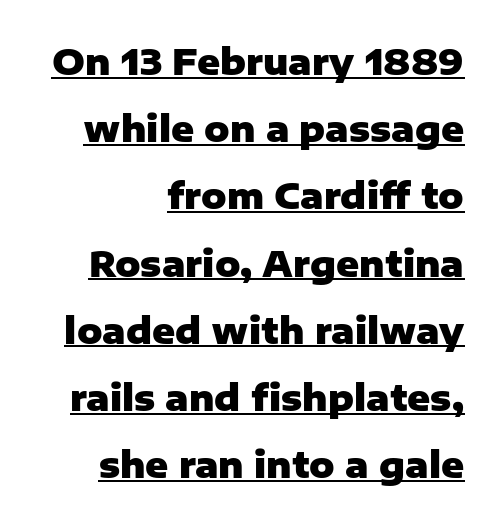
{"serif": "no", "italic": "no", "bold": "yes", "weight": "heavy", "width": "normal", "stroke_contrast": "low", "x_height": "medium", "monospaced": "no", "underline": "yes", "align": "right", "line_spacing": "loose", "line_spacing_ratio": 1.92, "letter_spacing": "normal", "letter_spacing_em": 0.0, "glyph_px": 35}
